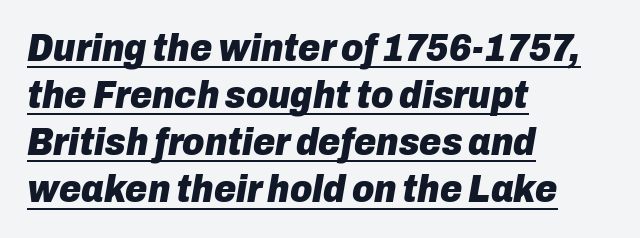
Characters are canted at an angle relative to the baseline's perpendicular. Beneath each row of characters lies a ruled line. Character widths vary here, with narrow letters taking less room than wide ones. A typesetter would call this zero additional tracking.
